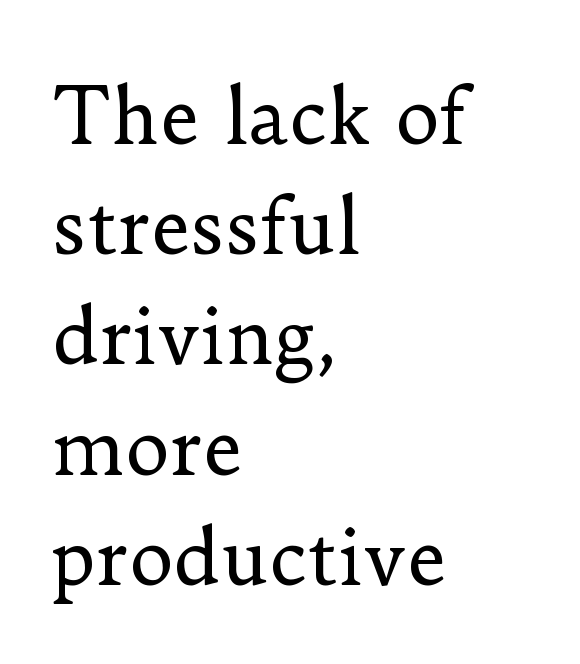
{"serif": "yes", "italic": "no", "bold": "no", "weight": "regular", "width": "normal", "stroke_contrast": "low", "x_height": "small", "monospaced": "no", "underline": "no", "align": "left", "line_spacing": "normal", "line_spacing_ratio": 1.45, "letter_spacing": "normal", "letter_spacing_em": 0.0, "glyph_px": 76}
